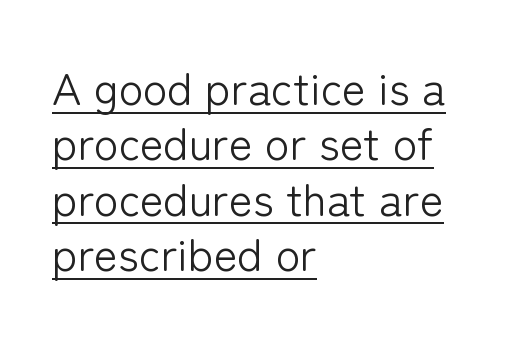
Stem width sits at or under what a default text font uses. The lines are quadded left. Italic: no, the glyphs are upright roman. The passage shown is typed in a proportional face where columns would drift. Between one letter and the next there's only the usual sliver of space. I'd call this a sans setting — the letters go barefoot.
